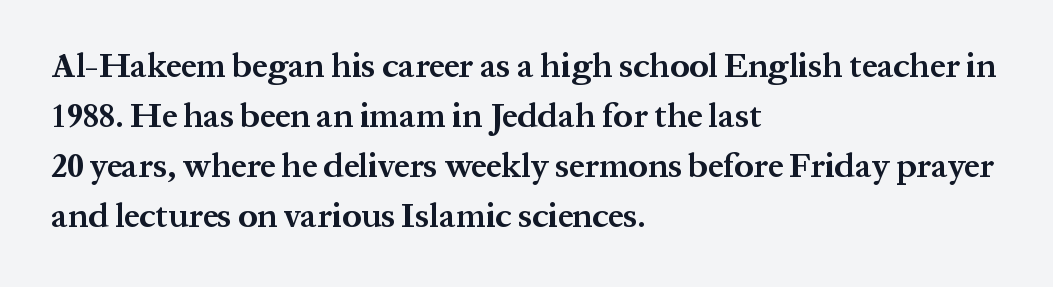
The image shows 34 px bold serif type, upright; set left-aligned, normal line spacing (1.47x), normal letter spacing, not underlined; medium stroke contrast and a medium x-height.
